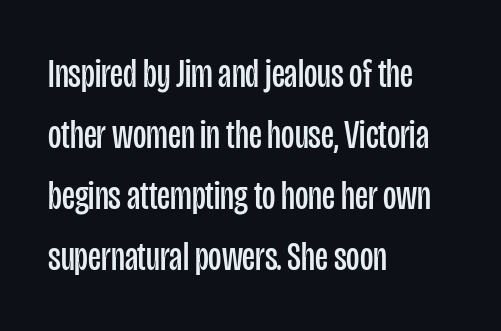
Q: Is the text bold? A: No.
Q: Is the text italic (slanted)? A: No, it is upright.
Q: Is the typeface a serif or a sans-serif typeface? A: Sans-serif.
Q: Is the text underlined? A: No.
Q: How is the paragraph aligned? A: Left-aligned.
Q: Is the spacing between letters normal or unusually wide? A: Normal.
Q: Is the spacing between lines tight, normal or loose? A: Normal.
Q: Width (condensed, normal, or wide)? A: Condensed.
Q: Stroke contrast? A: Low.
Q: x-height? A: Large.
Q: Monospaced? A: No.
